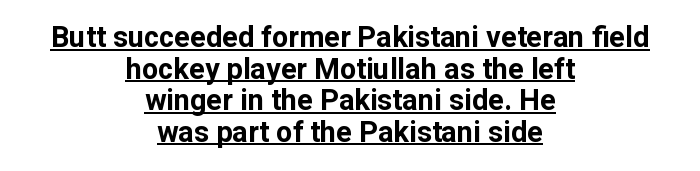
The image shows 29 px bold sans-serif type, upright; set centered, tight line spacing (1.09x), normal letter spacing, underlined; low stroke contrast and a medium x-height.
